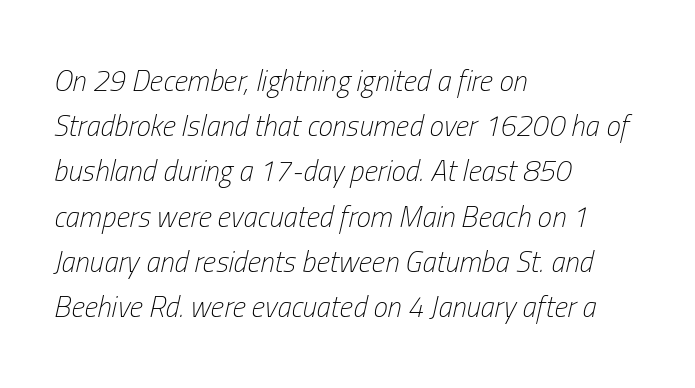
The letters advance in unequal steps, a hallmark of proportional type. The strip under each line holds only bare page. The lines in this sample share a left origin and differ only in where they stop. Here the glyphs are tracked normally, forming tight word shapes. Quick note: interline space is typical.
